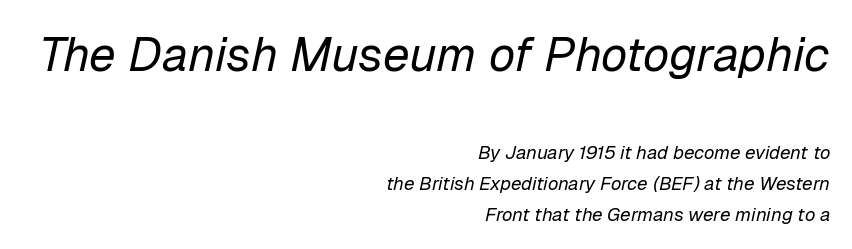
This sample has the flowing, uneven cadence of proportional lettering. Size hierarchy here favors the leading block over the trailing one. Each stroke keeps to a modest, everyday thickness or less. The face used here is rendered with its standard letterfit. The space beneath each line is pristine and unruled. The passage shown leans; its letterforms are oblique.
